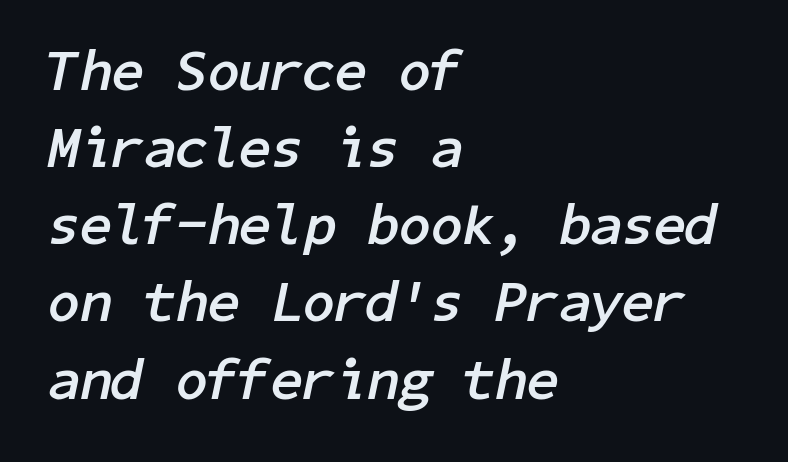
The image shows 58 px semibold type, italic (leaning right); set left-aligned, normal line spacing (1.33x), normal letter spacing, not underlined; low stroke contrast and a medium x-height.
